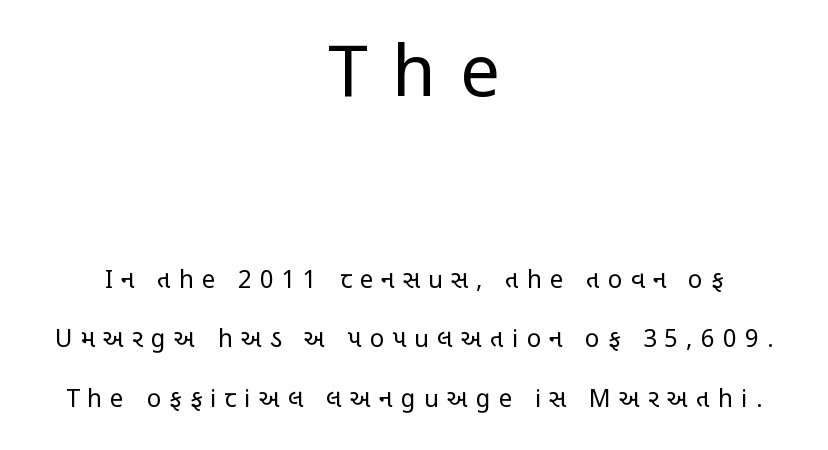
The image shows 71 px regular-weight, condensed sans-serif type, upright; set centered, loose line spacing (2.49x), unusually wide letter spacing (+0.34 em), not underlined; the first (top) block is 2.96x larger; low stroke contrast and a large x-height.
